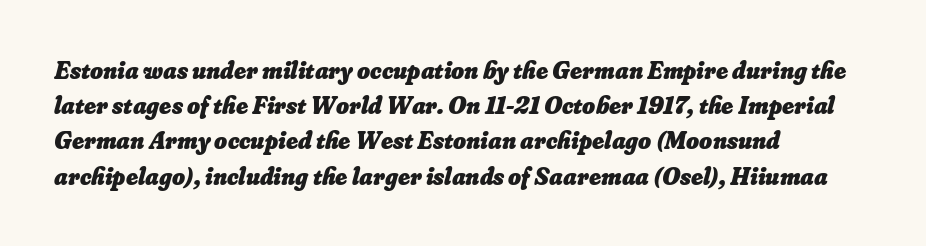
Underlining? Definitely not there. A full-strength bold gives these letters their thick strokes. The horizontal fit of the characters is conventional and even. These lines stack with their left ends in a neat column.
